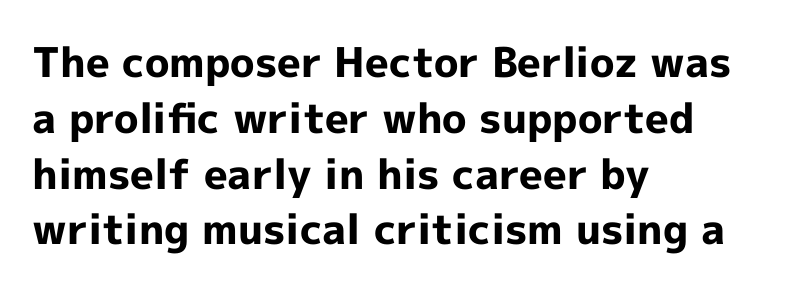
The image shows 41 px bold sans-serif type, upright; set left-aligned, normal line spacing (1.36x), normal letter spacing, not underlined; a medium x-height.
